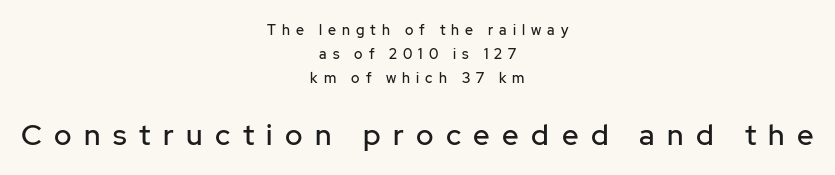
{"serif": "no", "italic": "no", "width": "normal", "stroke_contrast": "low", "x_height": "medium", "monospaced": "no", "underline": "no", "align": "center", "line_spacing_ratio": 1.71, "letter_spacing": "wide", "letter_spacing_em": 0.43, "larger_block": "second", "size_ratio": 2.07, "glyph_px": 29}
